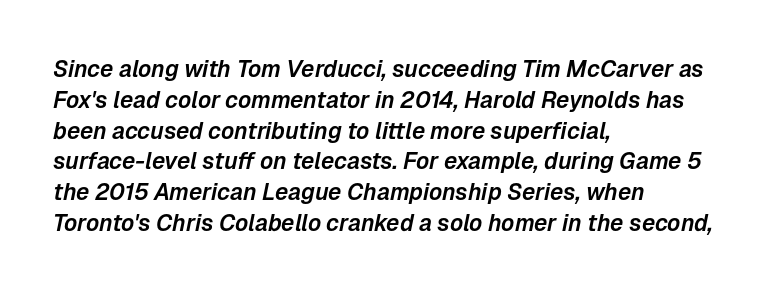
Clear beneath every line of the passage. The axis of the letterforms is tilted away from vertical. The leading is moderate, giving the passage an even texture. Left-aligned paragraph, ragged on the right. Here the glyphs are tracked normally, forming tight word shapes.
